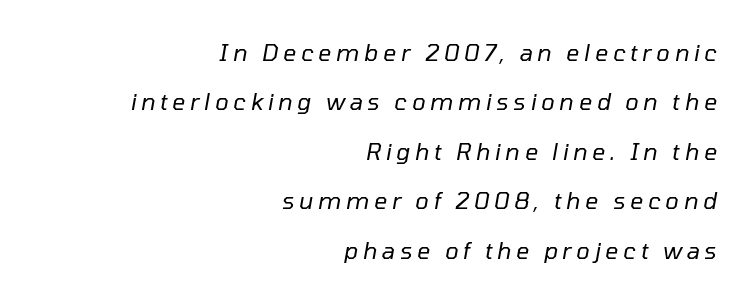
{"italic": "yes", "lean": "right", "slant_degrees": 10, "bold": "no", "underline": "no", "align": "right", "line_spacing": "loose", "line_spacing_ratio": 2.15, "letter_spacing": "wide", "letter_spacing_em": 0.2, "glyph_px": 23}
